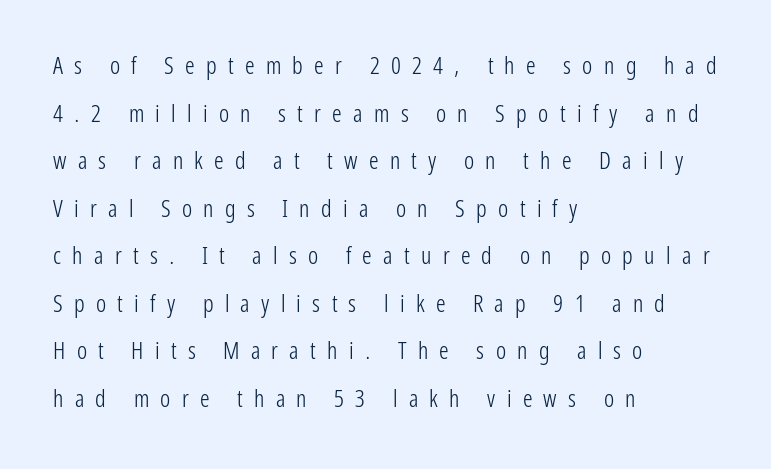
The image shows 24 px text type, upright; set left-aligned, loose line spacing (1.98x), unusually wide letter spacing (+0.47 em), not underlined.
